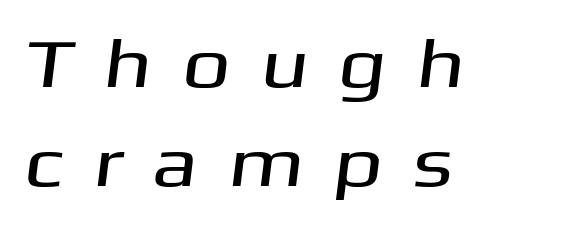
The image shows 69 px wide sans-serif type; set left-aligned, normal line spacing (1.44x), unusually wide letter spacing (+0.42 em), not underlined; medium stroke contrast and a medium x-height.
